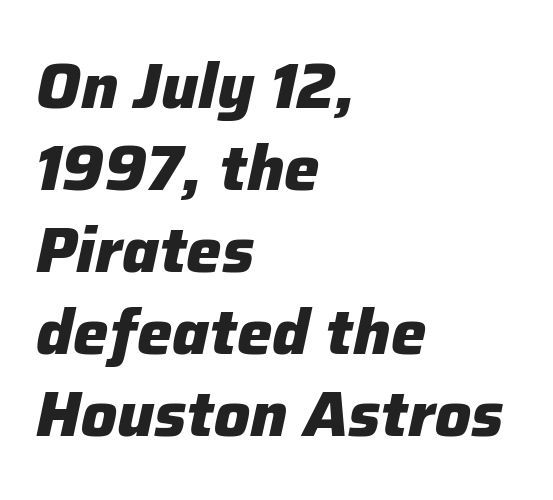
Q: Is the text bold? A: Yes.
Q: Is the text italic (slanted)? A: Yes, it leans right by about 12 degrees.
Q: Is the text underlined? A: No.
Q: How is the paragraph aligned? A: Left-aligned.
Q: Is the spacing between letters normal or unusually wide? A: Normal.
Q: Is the spacing between lines tight, normal or loose? A: Normal.
Q: Width (condensed, normal, or wide)? A: Normal.
Q: Stroke contrast? A: Low.
Q: x-height? A: Medium.
Q: Monospaced? A: No.
